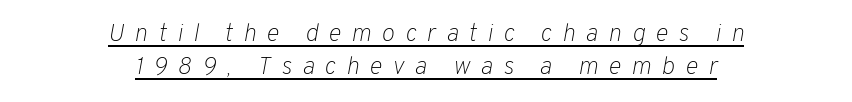
The image shows 25 px text type, italic (leaning right); set centered, normal line spacing (1.32x), unusually wide letter spacing (+0.41 em), underlined.
